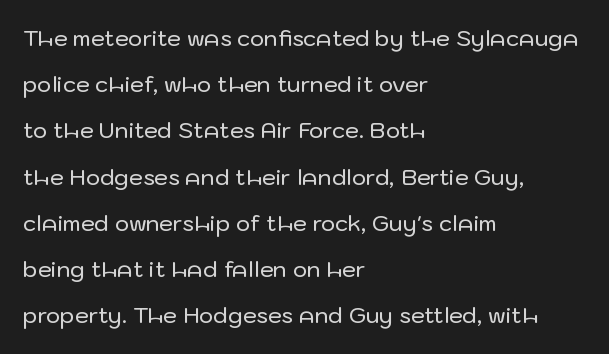
Widely set lines give the paragraph a tall, airy silhouette. Is the letter spacing exaggerated? No — it looks like the ordinary default. The axis of the letterforms is exactly vertical. The ragged edge is on the right, which tells us the setting is flush left. Descenders hang freely into open space.
